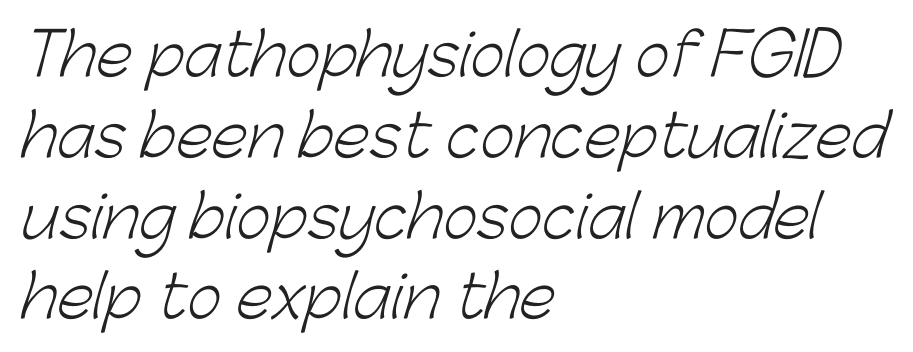
Each letter keeps its own natural width here, so spacing adapts to shape. The vertical gap from one line to the next is medium. Stroke mass is kept to a normal reading level or below. The rendering anchors every line to the left-hand side.
